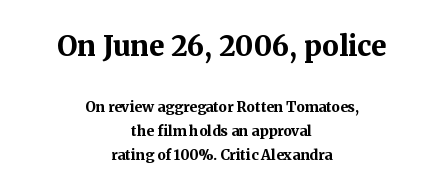
{"serif": "yes", "italic": "no", "bold": "yes", "weight": "bold", "width": "normal", "stroke_contrast": "medium", "x_height": "medium", "monospaced": "no", "underline": "no", "align": "center", "line_spacing": "normal", "line_spacing_ratio": 1.7, "letter_spacing": "normal", "letter_spacing_em": 0.0, "larger_block": "first", "size_ratio": 2.0, "glyph_px": 28}
